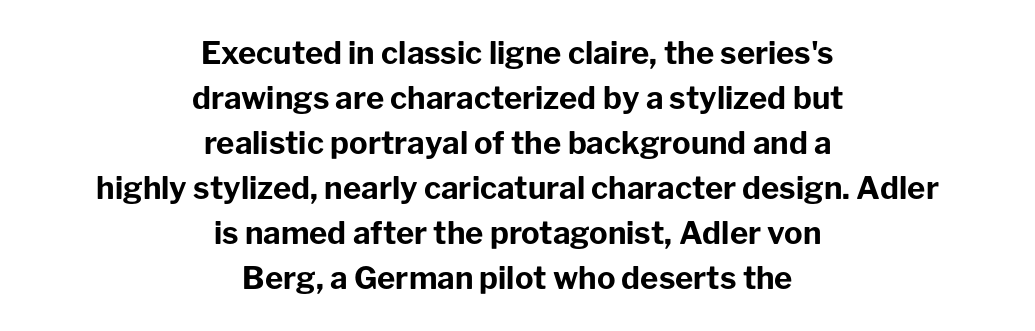
{"serif": "no", "italic": "no", "bold": "yes", "weight": "bold", "width": "normal", "stroke_contrast": "low", "x_height": "medium", "monospaced": "no", "underline": "no", "align": "center", "line_spacing": "normal", "line_spacing_ratio": 1.45, "letter_spacing": "normal", "letter_spacing_em": 0.0, "glyph_px": 31}
